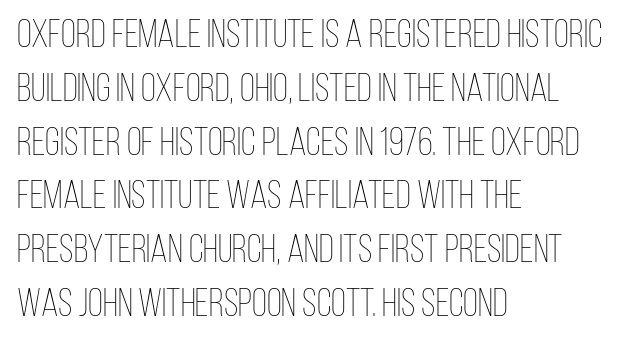
Q: Is the text bold? A: No.
Q: Is the text italic (slanted)? A: No, it is upright.
Q: Is the text underlined? A: No.
Q: How is the paragraph aligned? A: Left-aligned.
Q: Is the spacing between letters normal or unusually wide? A: Normal.
Q: Is the spacing between lines tight, normal or loose? A: Normal.
Q: Width (condensed, normal, or wide)? A: Condensed.
Q: Stroke contrast? A: Low.
Q: x-height? A: Large.
Q: Monospaced? A: No.
